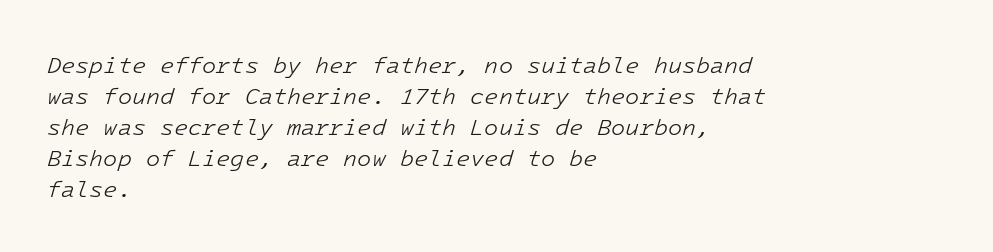
The image shows 23 px text type, italic (leaning right); set left-aligned, normal line spacing (1.35x), normal letter spacing, not underlined.
